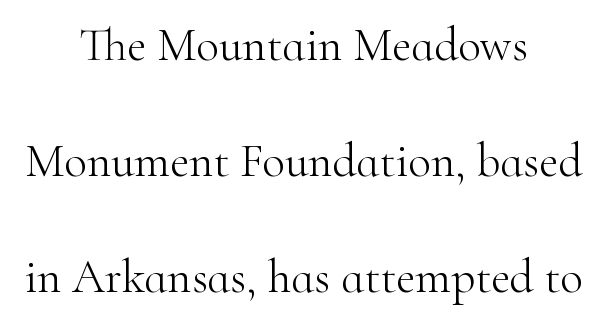
The image shows 47 px light serif type, upright; set centered, loose line spacing (2.47x), normal letter spacing, not underlined; high stroke contrast and a small x-height.
